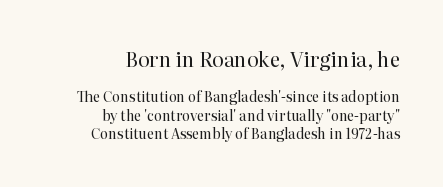
{"italic": "no", "bold": "no", "underline": "no", "align": "right", "line_spacing": "normal", "line_spacing_ratio": 1.31, "letter_spacing": "normal", "letter_spacing_em": 0.0, "larger_block": "first", "size_ratio": 1.43, "glyph_px": 20}
